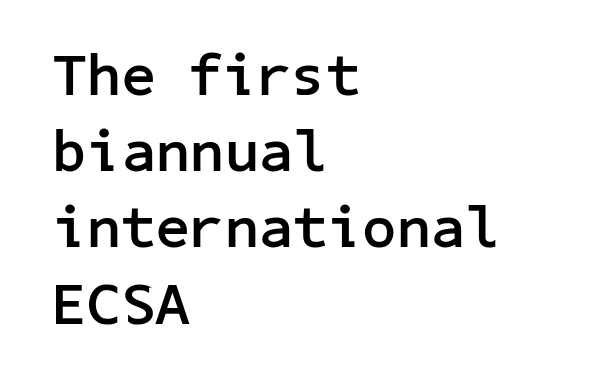
Notice how the passage keeps a crisp vertical edge on the left only. Do the letters lean? They stand straight. No extra tracking has been applied to these lines. Line spacing here is normal. Check under the words: just untouched page. These lines carry a lot of weight — the face is fully bold.
